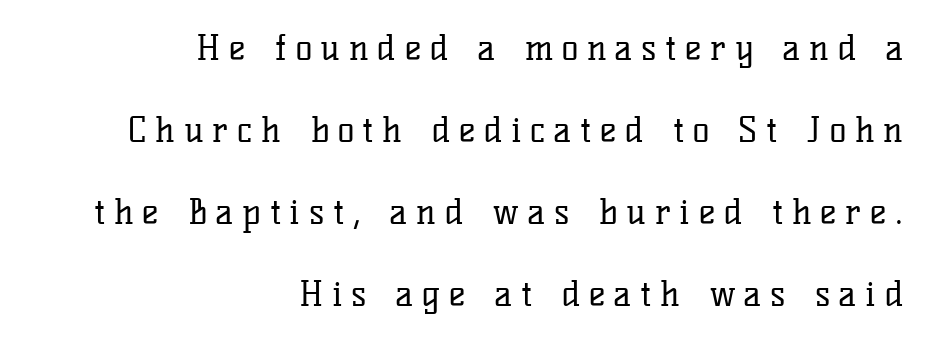
Q: Is the text bold? A: No.
Q: Is the text italic (slanted)? A: No, it is upright.
Q: Is the typeface a serif or a sans-serif typeface? A: Serif.
Q: Is the text underlined? A: No.
Q: How is the paragraph aligned? A: Right-aligned.
Q: Is the spacing between letters normal or unusually wide? A: Unusually wide.
Q: Is the spacing between lines tight, normal or loose? A: Loose.
Q: Width (condensed, normal, or wide)? A: Normal.
Q: Stroke contrast? A: Low.
Q: x-height? A: Medium.
Q: Monospaced? A: No.
